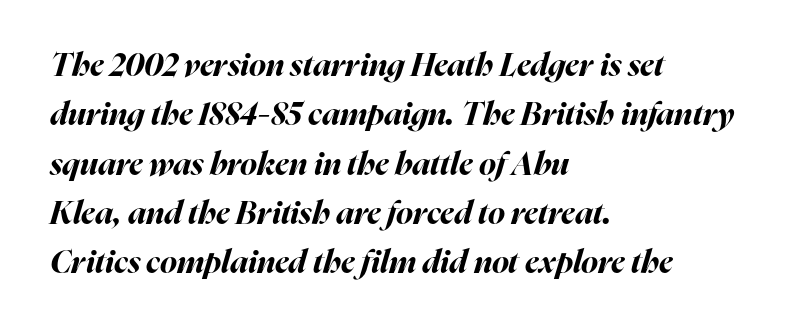
The image shows 32 px bold type, italic (leaning right); set left-aligned, normal line spacing (1.54x), normal letter spacing, not underlined; high stroke contrast and a medium x-height.
